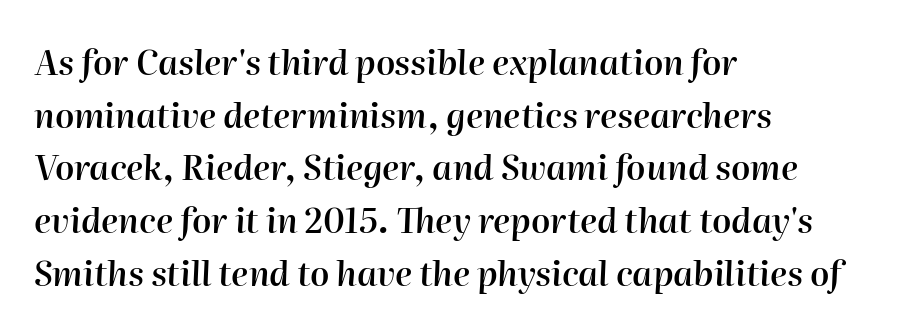
Q: Is the text bold? A: Semi-bold.
Q: Is the text italic (slanted)? A: Yes, it leans right by about 2 degrees.
Q: Is the text underlined? A: No.
Q: How is the paragraph aligned? A: Left-aligned.
Q: Is the spacing between letters normal or unusually wide? A: Normal.
Q: Is the spacing between lines tight, normal or loose? A: Normal.
Q: Width (condensed, normal, or wide)? A: Normal.
Q: Stroke contrast? A: High.
Q: x-height? A: Medium.
Q: Monospaced? A: No.
